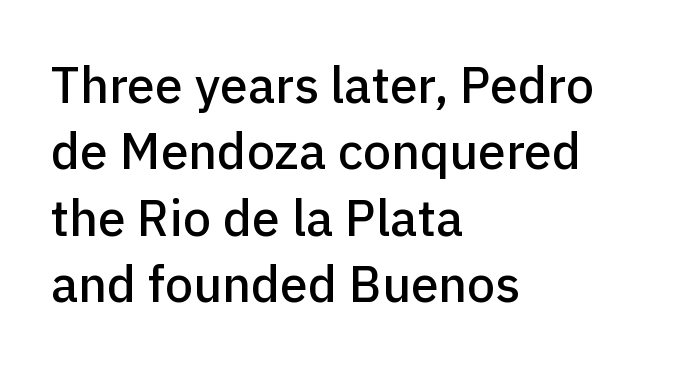
The image shows 50 px sans-serif type, upright; set left-aligned, normal line spacing (1.33x), normal letter spacing, not underlined; low stroke contrast and a medium x-height.
